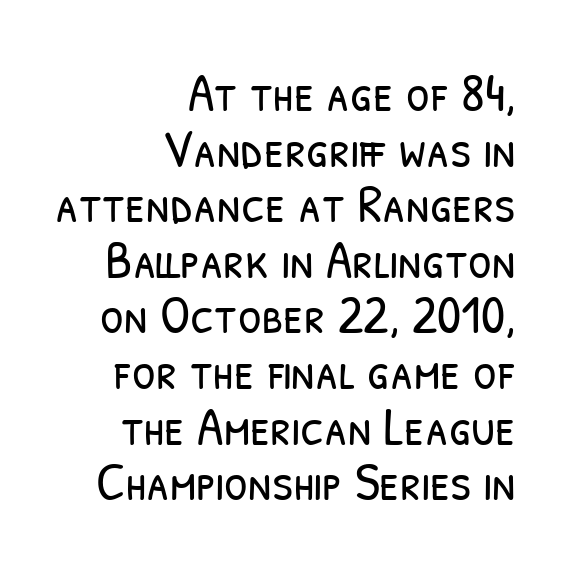
The image shows 54 px light, condensed sans-serif type; set right-aligned, tight line spacing (1.03x), normal letter spacing, not underlined; low stroke contrast and a medium x-height.
